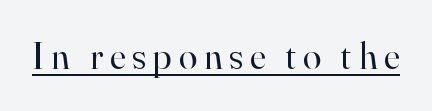
Q: Is the text bold? A: No.
Q: Is the text italic (slanted)? A: No, it is upright.
Q: Is the typeface a serif or a sans-serif typeface? A: Serif.
Q: Is the text underlined? A: Yes.
Q: Width (condensed, normal, or wide)? A: Normal.
Q: Stroke contrast? A: High.
Q: x-height? A: Small.
Q: Monospaced? A: No.
